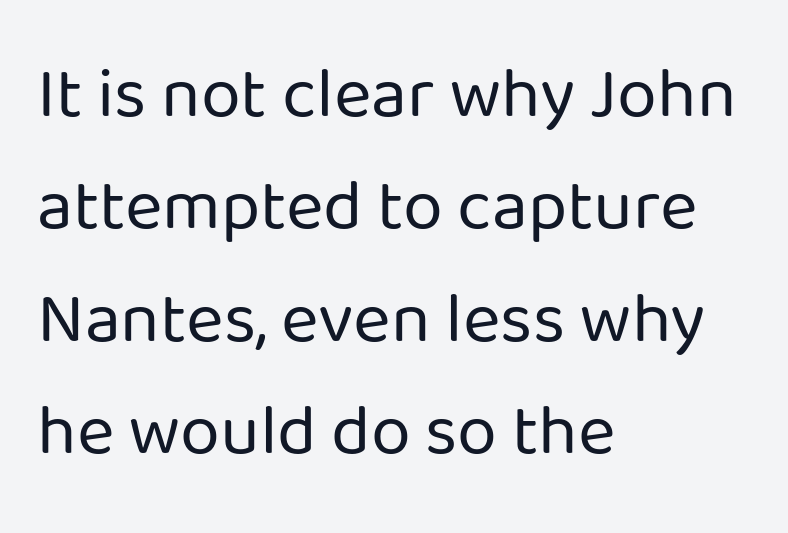
Q: Is the text bold? A: No.
Q: Is the text italic (slanted)? A: No, it is upright.
Q: Is the typeface a serif or a sans-serif typeface? A: Sans-serif.
Q: Is the text underlined? A: No.
Q: How is the paragraph aligned? A: Left-aligned.
Q: Is the spacing between letters normal or unusually wide? A: Normal.
Q: Is the spacing between lines tight, normal or loose? A: Normal.
Q: Width (condensed, normal, or wide)? A: Normal.
Q: Stroke contrast? A: Low.
Q: x-height? A: Medium.
Q: Monospaced? A: No.
